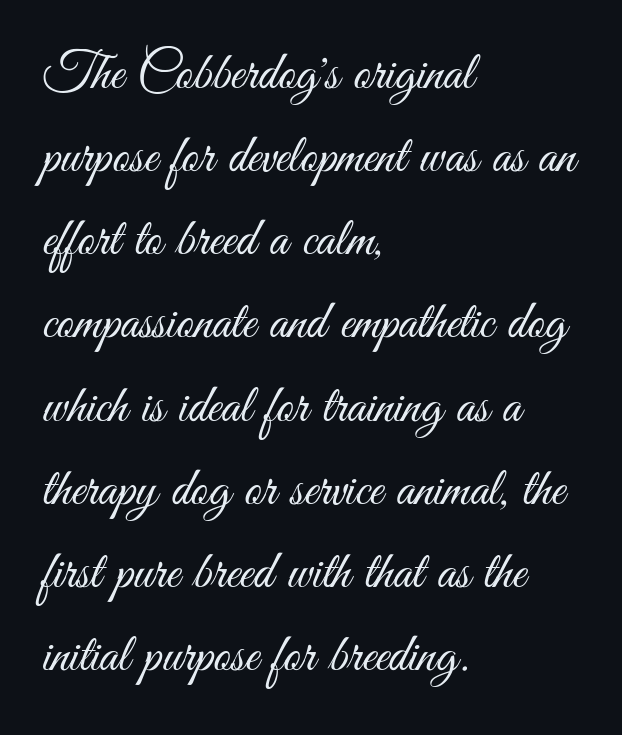
{"serif": "no", "bold": "no", "weight": "light", "width": "condensed", "stroke_contrast": "medium", "x_height": "small", "monospaced": "no", "underline": "no", "align": "left", "line_spacing": "normal", "line_spacing_ratio": 1.54, "letter_spacing": "normal", "letter_spacing_em": 0.0, "glyph_px": 54}
